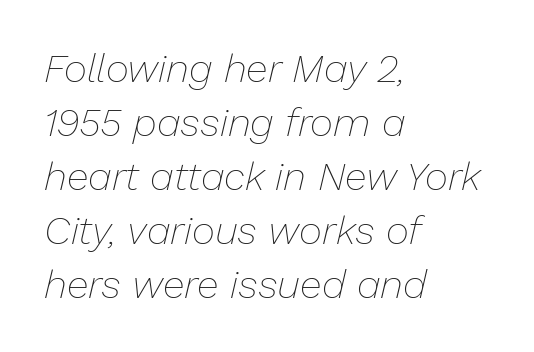
The image shows 40 px thin type, italic (leaning right); set left-aligned, normal line spacing (1.35x), normal letter spacing, not underlined; low stroke contrast and a medium x-height.
